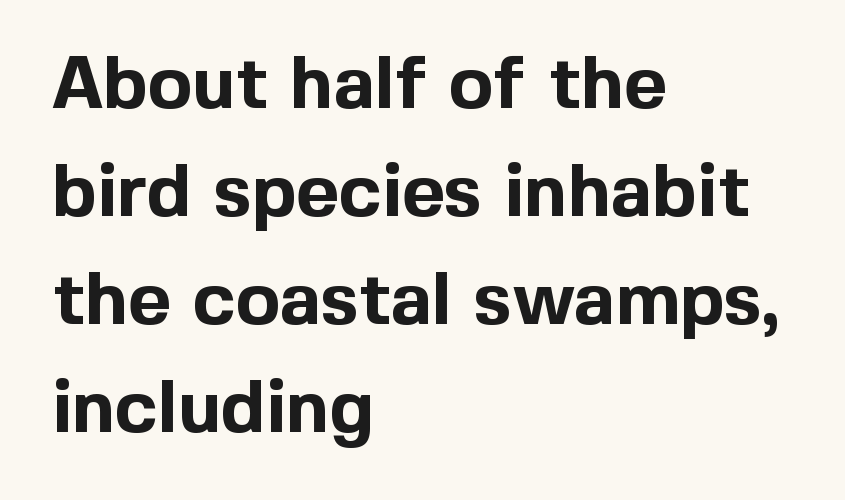
{"serif": "no", "italic": "no", "bold": "yes", "weight": "bold", "width": "normal", "x_height": "medium", "monospaced": "no", "underline": "no", "align": "left", "line_spacing": "normal", "line_spacing_ratio": 1.46, "letter_spacing": "normal", "letter_spacing_em": 0.0, "glyph_px": 74}
